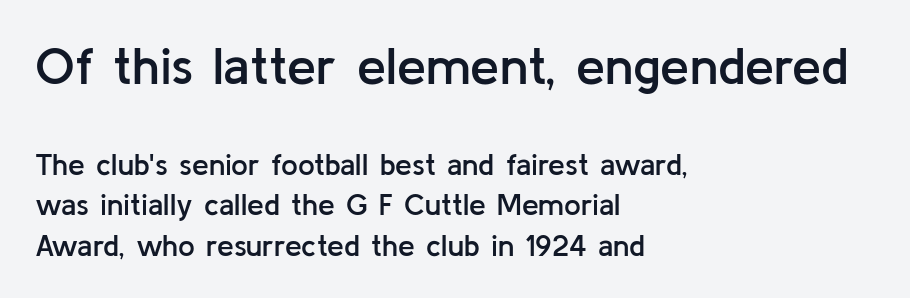
Are there feet on the stems? There aren't — it's a sans. A bit beefed up — I'd call it semibold rather than bold. Is this a fixed-width face? No — the glyphs have proportional, varying widths. The initial chunk of copy outweighs the following chunk in type size. This sample uses an upright cut, with every glyph sitting square on the baseline.
